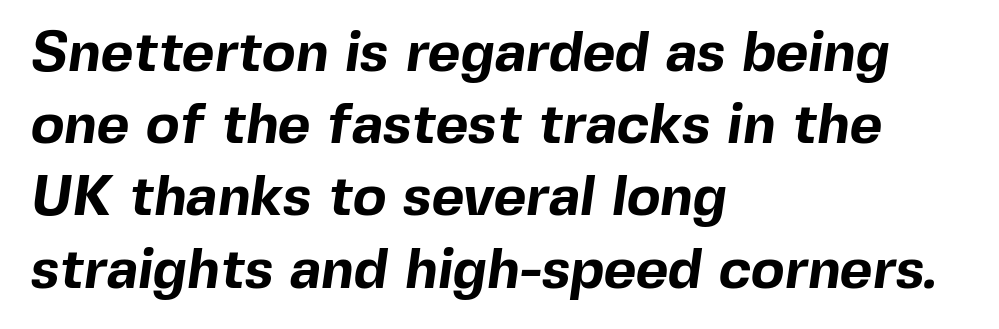
The image shows 56 px bold sans-serif type; set left-aligned, normal line spacing (1.29x), normal letter spacing, not underlined; a medium x-height.
